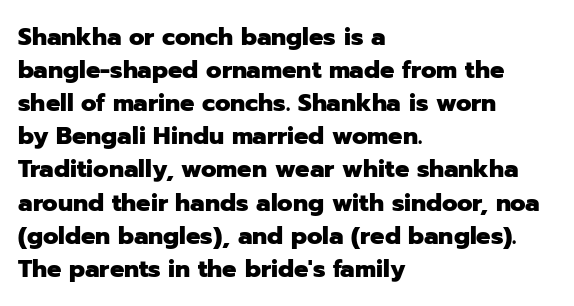
The image shows 24 px bold type, upright; set left-aligned, normal line spacing (1.38x), normal letter spacing, not underlined.
